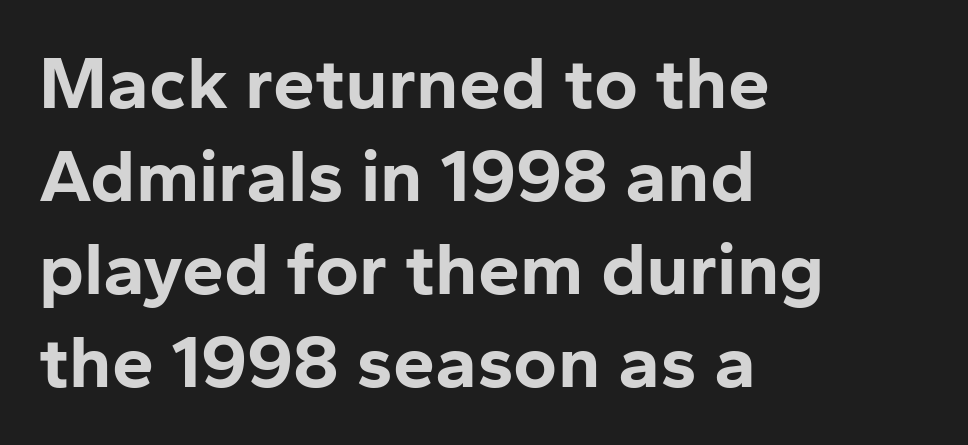
The image shows 75 px bold sans-serif type, upright; set left-aligned, line spacing 1.24x, normal letter spacing, not underlined; low stroke contrast and a medium x-height.
